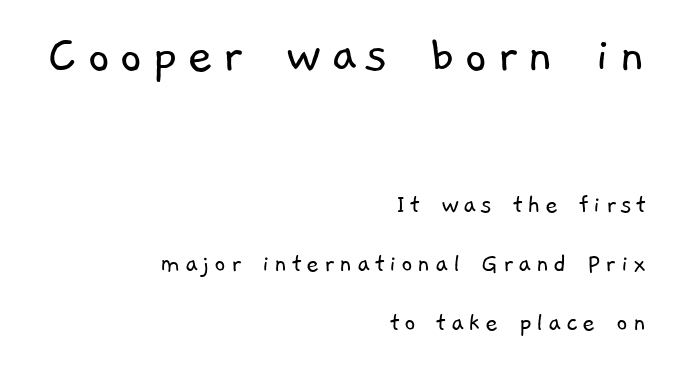
Q: Is the text bold? A: No.
Q: Is the typeface a serif or a sans-serif typeface? A: Sans-serif.
Q: Is the text underlined? A: No.
Q: How is the paragraph aligned? A: Right-aligned.
Q: Is the spacing between lines tight, normal or loose? A: Loose.
Q: Which block of text is set in a larger size, the first (top) or the second (bottom)? A: The first (top) one.
Q: Width (condensed, normal, or wide)? A: Normal.
Q: Stroke contrast? A: Low.
Q: x-height? A: Medium.
Q: Monospaced? A: No.
